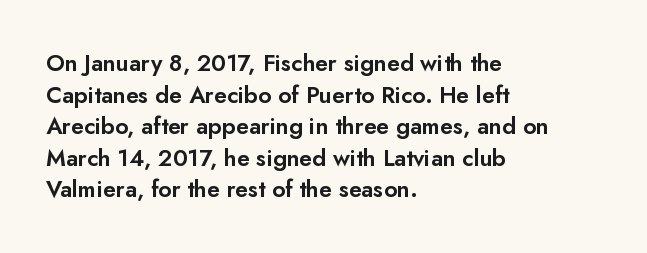
The letterforms sit shoulder to shoulder at normal distance. The paragraph has a hard left edge and a soft right edge. A clean baseline with only descenders dipping below it. No italicization has been applied; the sample stays upright.
